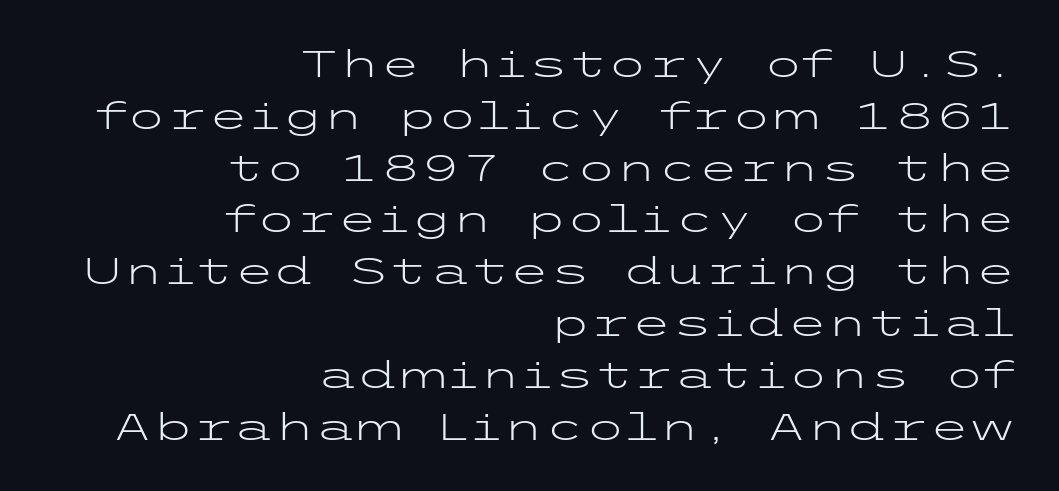
The image shows 37 px light, wide sans-serif type, upright; set right-aligned, normal line spacing (1.4x), normal letter spacing, not underlined; low stroke contrast and a medium x-height.
